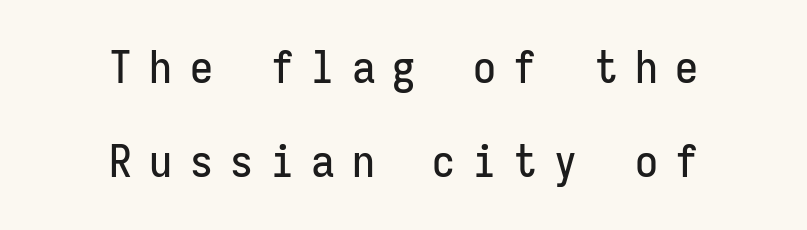
{"serif": "no", "italic": "no", "width": "condensed", "stroke_contrast": "low", "x_height": "medium", "monospaced": "yes", "underline": "no", "align": "center", "line_spacing": "loose", "line_spacing_ratio": 2.05, "letter_spacing": "wide", "letter_spacing_em": 0.38, "glyph_px": 46}
